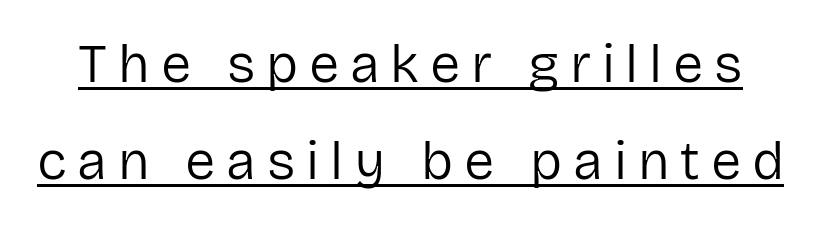
The image shows 54 px regular-weight sans-serif type, upright; set line spacing 1.79x, unusually wide letter spacing (+0.2 em), underlined; low stroke contrast and a medium x-height.
